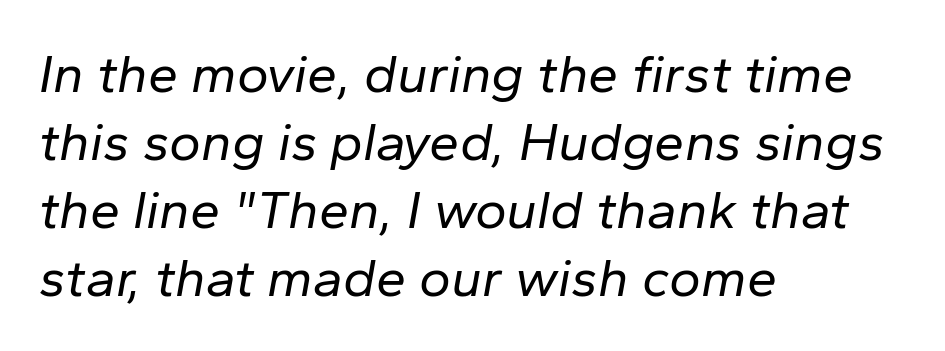
Horizontally, the lines are justified to the leading edge only. The typeface has the unassuming heft of standard copy or less. Inter-character spacing is left at the font's built-in metrics. The designer left line spacing at the default.
